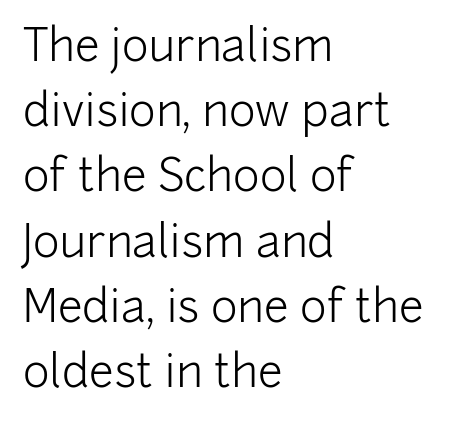
The image shows 45 px light sans-serif type, upright; set left-aligned, normal line spacing (1.45x), normal letter spacing, not underlined; low stroke contrast and a medium x-height.
